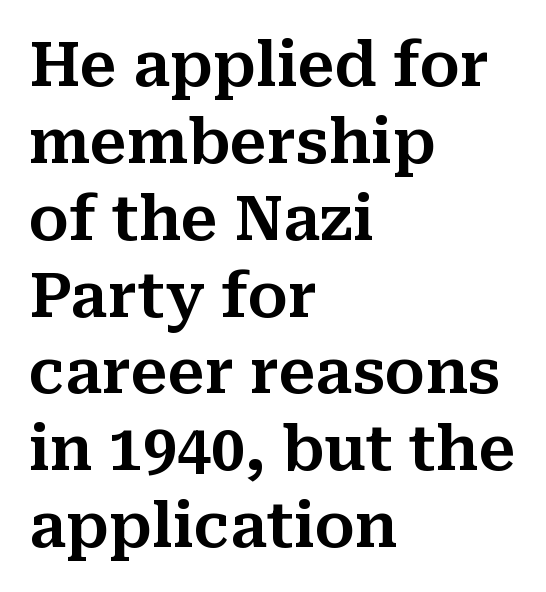
{"serif": "yes", "italic": "no", "width": "normal", "stroke_contrast": "medium", "x_height": "medium", "monospaced": "no", "underline": "no", "align": "left", "line_spacing": "normal", "line_spacing_ratio": 1.26, "letter_spacing": "normal", "letter_spacing_em": 0.0, "glyph_px": 61}
